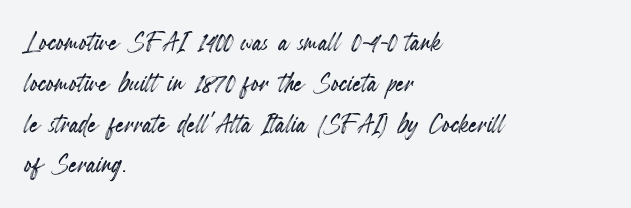
The image shows 34 px condensed type; set left-aligned, line spacing 1.2x, normal letter spacing, not underlined; a small x-height.
